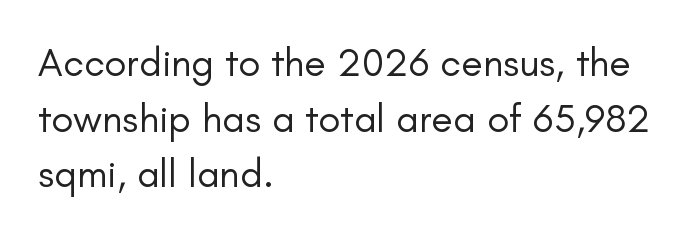
The image shows 40 px regular-weight sans-serif type, upright; set left-aligned, normal line spacing (1.39x), normal letter spacing, not underlined; low stroke contrast and a small x-height.
